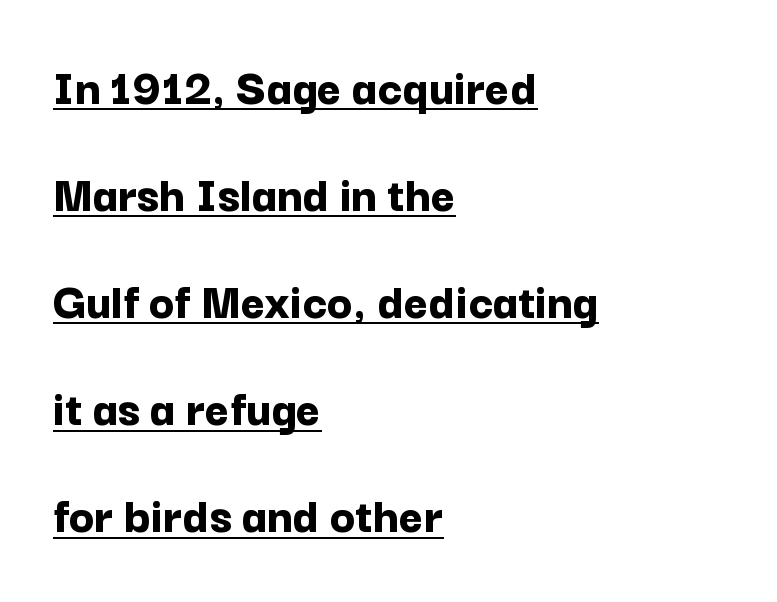
Posture: vertical. Vertically, the passage feels expansive, rows floating well apart. The compositor pushed each line to the left boundary. Compared with an ordinary text face, these strokes are far heavier — a full bold.
